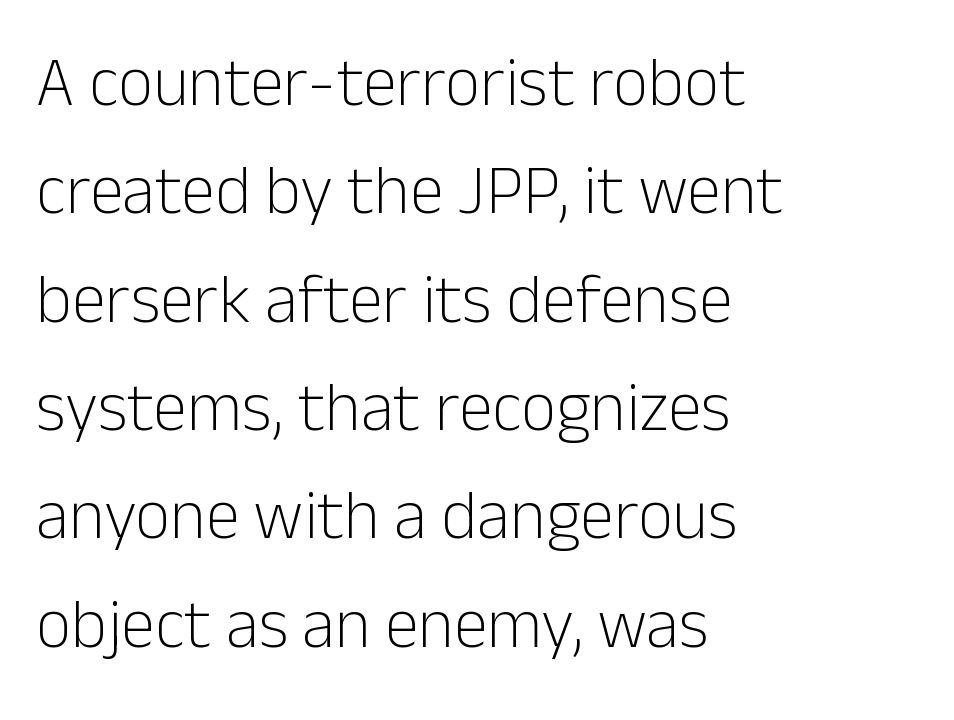
Is there much room between lines? A standard amount, neither cramped nor airy. Students, note that the glyphs here touch the page at normal intervals. Compared with a centered layout, this one pins lines to the left instead. No italicization has been applied; the sample stays upright.
